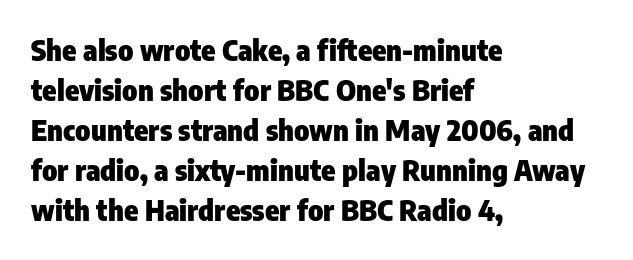
{"serif": "no", "italic": "no", "bold": "yes", "weight": "heavy", "width": "condensed", "stroke_contrast": "low", "x_height": "medium", "monospaced": "no", "underline": "no", "align": "left", "line_spacing": "normal", "line_spacing_ratio": 1.38, "letter_spacing": "normal", "letter_spacing_em": 0.0, "glyph_px": 29}
